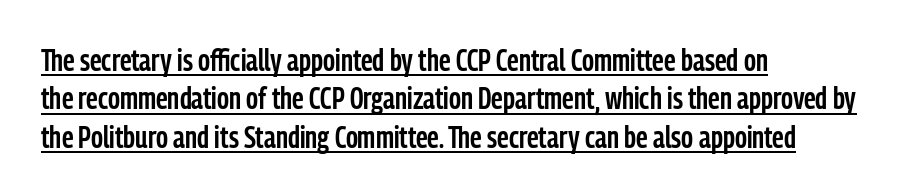
{"serif": "no", "italic": "no", "bold": "semi", "weight": "semibold", "width": "condensed", "stroke_contrast": "low", "x_height": "medium", "monospaced": "no", "underline": "yes", "align": "left", "line_spacing": "normal", "line_spacing_ratio": 1.28, "letter_spacing": "normal", "letter_spacing_em": 0.0, "glyph_px": 30}
